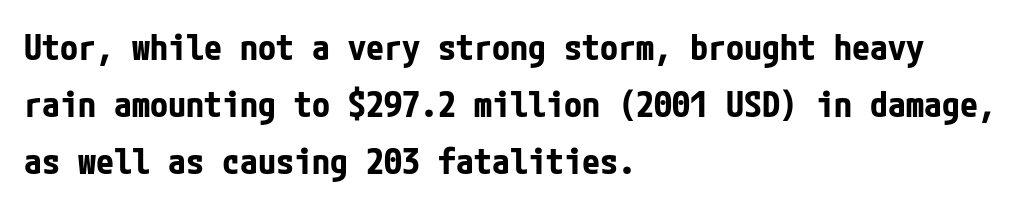
Q: Is the text bold? A: Yes.
Q: Is the text italic (slanted)? A: No, it is upright.
Q: Is the typeface a serif or a sans-serif typeface? A: Sans-serif.
Q: Is the text underlined? A: No.
Q: How is the paragraph aligned? A: Left-aligned.
Q: Is the spacing between letters normal or unusually wide? A: Normal.
Q: Is the spacing between lines tight, normal or loose? A: Normal.
Q: Width (condensed, normal, or wide)? A: Condensed.
Q: Stroke contrast? A: Low.
Q: x-height? A: Medium.
